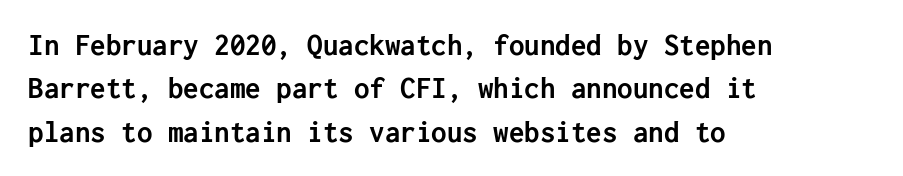
Caption: bold face, heavy strokes. Notice how descenders clear the ascenders below comfortably — that's standard leading. This rendering uses left alignment, leaving the right contour irregular. Unlike italic type, these characters show no tilt at all. Quick note: underline off. The tracking reads as untouched default to a designer's eye.
